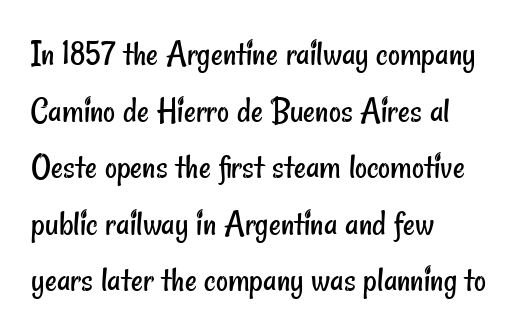
{"serif": "no", "bold": "no", "weight": "regular", "width": "condensed", "stroke_contrast": "low", "x_height": "small", "monospaced": "no", "underline": "no", "align": "left", "line_spacing": "normal", "line_spacing_ratio": 1.53, "letter_spacing": "normal", "letter_spacing_em": 0.0, "glyph_px": 37}
